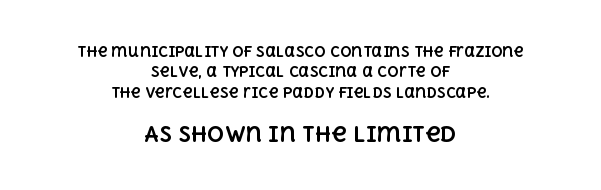
{"italic": "no", "bold": "yes", "underline": "no", "align": "center", "line_spacing": "normal", "line_spacing_ratio": 1.45, "letter_spacing": "normal", "letter_spacing_em": 0.0, "larger_block": "second", "size_ratio": 1.5, "glyph_px": 21}
